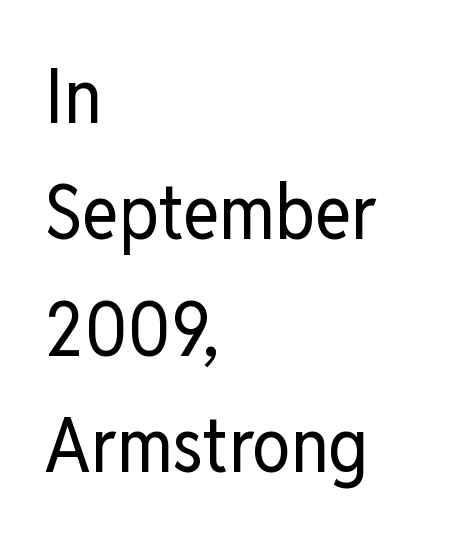
Underline: absent. The lines sit at an ordinary, default distance from one another. Stem width sits at or under what a default text font uses. Looks like regular typesetting: each glyph gets only the width it needs. The characters display no serif detailing; their extremities are plain. It's the straight-up-and-down kind of type.
